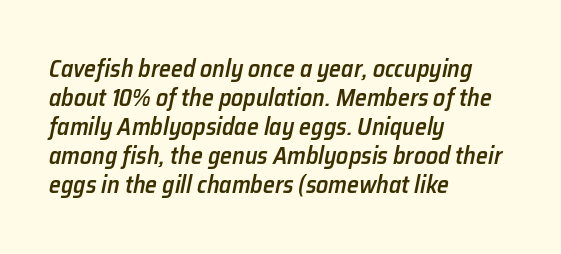
Q: Is the text bold? A: Semi-bold.
Q: Is the text italic (slanted)? A: Yes, it leans right by about 12 degrees.
Q: Is the text underlined? A: No.
Q: How is the paragraph aligned? A: Left-aligned.
Q: Is the spacing between letters normal or unusually wide? A: Normal.
